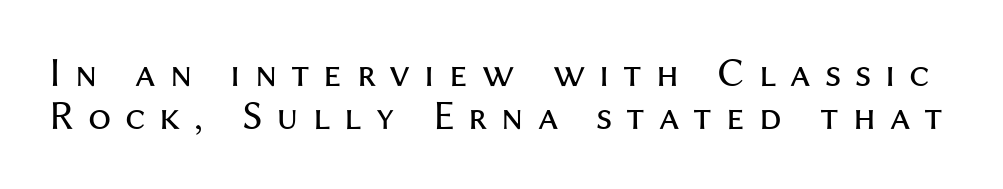
This is the regular roman posture of the typeface. This is not heavy type; no bold has been used. The face used here is proportionally spaced, like ordinary book or web type. Decoration check: the copy has no underline. The line texture is sparse and dotted thanks to wide tracking.
